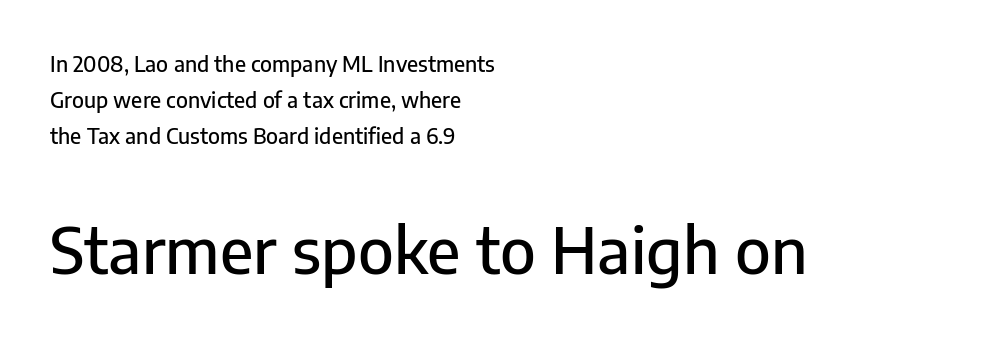
Q: Is the text italic (slanted)? A: No, it is upright.
Q: Is the typeface a serif or a sans-serif typeface? A: Sans-serif.
Q: Is the text underlined? A: No.
Q: How is the paragraph aligned? A: Left-aligned.
Q: Is the spacing between letters normal or unusually wide? A: Normal.
Q: Which block of text is set in a larger size, the first (top) or the second (bottom)? A: The second (bottom) one.
Q: Width (condensed, normal, or wide)? A: Normal.
Q: Stroke contrast? A: Low.
Q: x-height? A: Medium.
Q: Monospaced? A: No.
